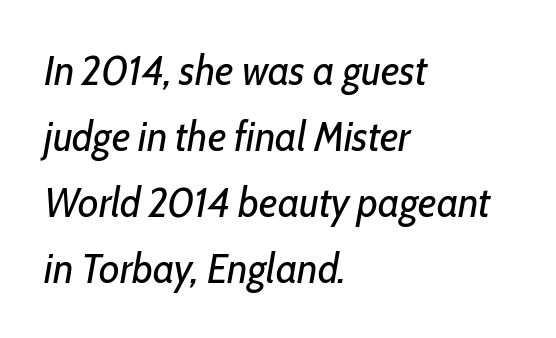
Line beginnings align vertically; line endings do not. Posture: slanted. No heavy texture on the line: the type isn't bold. The rows are spaced the way most documents space them. Is the letter spacing exaggerated? No — it looks like the ordinary default.
